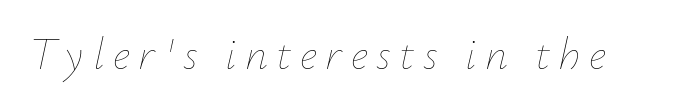
Any mark beneath the type? The region is blank. A typesetter would call this proportional, since set widths differ per character. The face used here has a pronounced slope to its letters. The characters are drawn with everyday or finer stroke widths.
